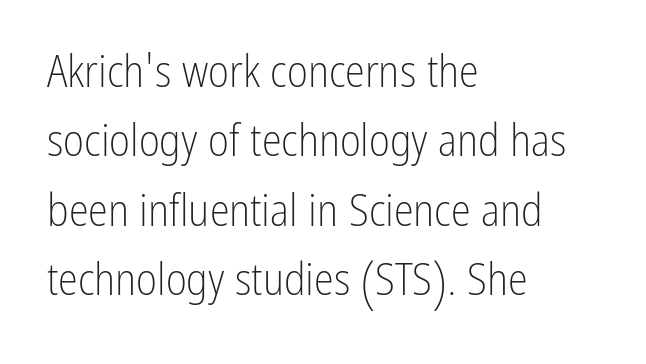
The image shows 45 px light, condensed sans-serif type, upright; set left-aligned, normal line spacing (1.54x), normal letter spacing, not underlined; low stroke contrast and a medium x-height.
